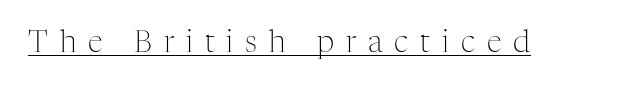
Q: Is the text bold? A: No.
Q: Is the text italic (slanted)? A: No, it is upright.
Q: Is the typeface a serif or a sans-serif typeface? A: Serif.
Q: Is the text underlined? A: Yes.
Q: Is the spacing between letters normal or unusually wide? A: Unusually wide.
Q: Width (condensed, normal, or wide)? A: Normal.
Q: Stroke contrast? A: Medium.
Q: x-height? A: Medium.
Q: Monospaced? A: No.
